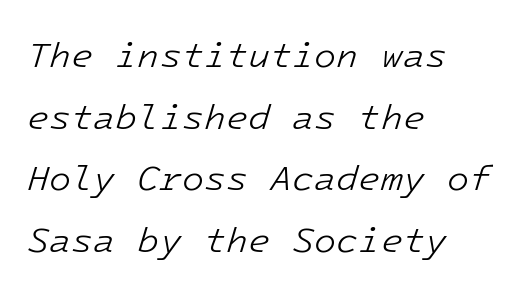
{"italic": "yes", "lean": "right", "slant_degrees": 16, "bold": "no", "weight": "light", "width": "normal", "stroke_contrast": "low", "x_height": "medium", "underline": "no", "align": "left", "line_spacing_ratio": 1.71, "letter_spacing": "normal", "letter_spacing_em": 0.0, "glyph_px": 36}
